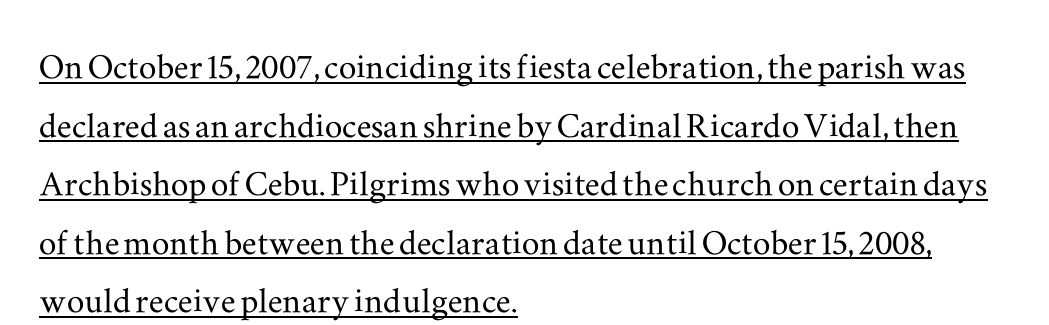
The image shows 44 px wide serif type, upright; set left-aligned, normal line spacing (1.33x), normal letter spacing, underlined; medium stroke contrast and a small x-height.
